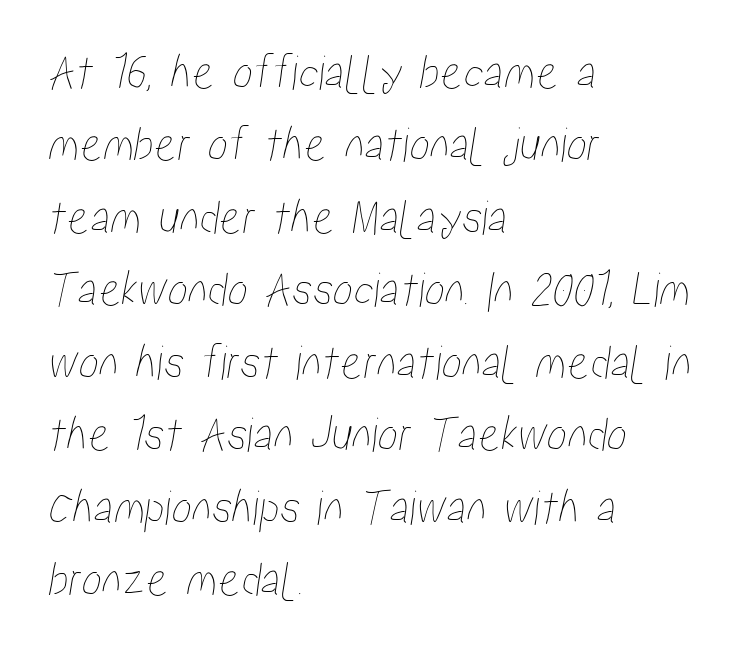
Q: Is the text underlined? A: No.
Q: How is the paragraph aligned? A: Left-aligned.
Q: Is the spacing between letters normal or unusually wide? A: Normal.
Q: Is the spacing between lines tight, normal or loose? A: Normal.
Q: Width (condensed, normal, or wide)? A: Condensed.
Q: Stroke contrast? A: Low.
Q: x-height? A: Medium.
Q: Monospaced? A: No.
